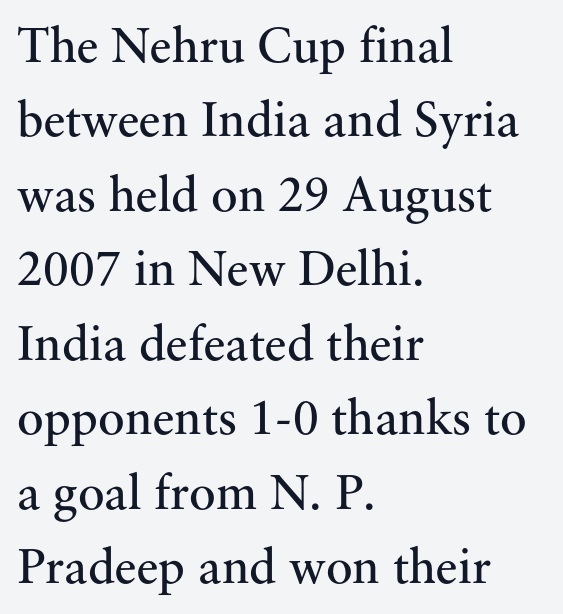
The image shows 50 px regular-weight serif type, upright; set left-aligned, normal line spacing (1.49x), normal letter spacing, not underlined; medium stroke contrast and a small x-height.
